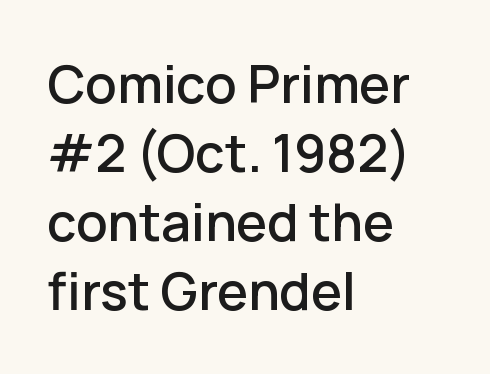
The image shows 52 px sans-serif type, upright; set left-aligned, normal line spacing (1.33x), normal letter spacing, not underlined; low stroke contrast and a medium x-height.
